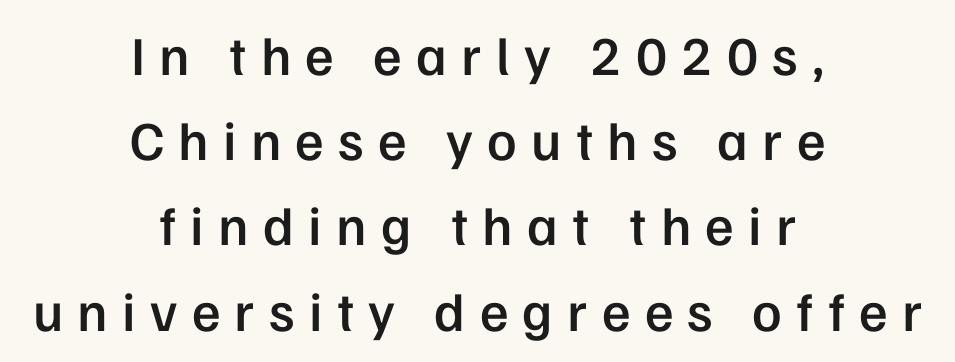
Layout note: lines centered. What's the leading like? Ordinary, nothing unusual. Notice how the stems are strictly vertical — no italics here. Inter-character spacing is expanded well beyond the font's built-in metrics.
